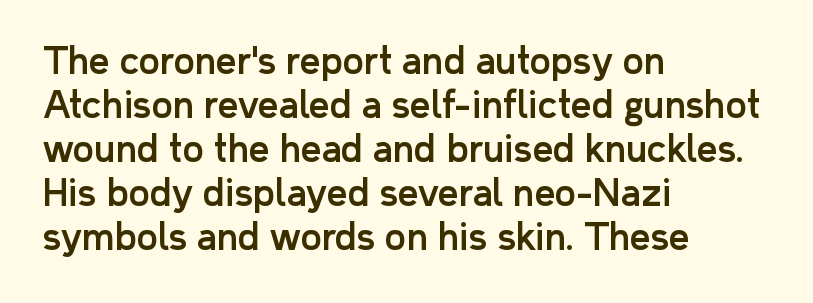
{"serif": "no", "italic": "no", "width": "normal", "stroke_contrast": "low", "x_height": "medium", "monospaced": "no", "underline": "no", "align": "left", "line_spacing_ratio": 1.22, "letter_spacing": "normal", "letter_spacing_em": 0.0, "glyph_px": 36}
